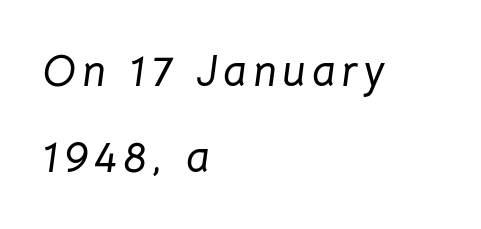
{"italic": "yes", "lean": "right", "slant_degrees": 8, "width": "normal", "stroke_contrast": "low", "x_height": "medium", "monospaced": "no", "underline": "no", "align": "left", "line_spacing": "loose", "line_spacing_ratio": 1.96, "glyph_px": 44}
